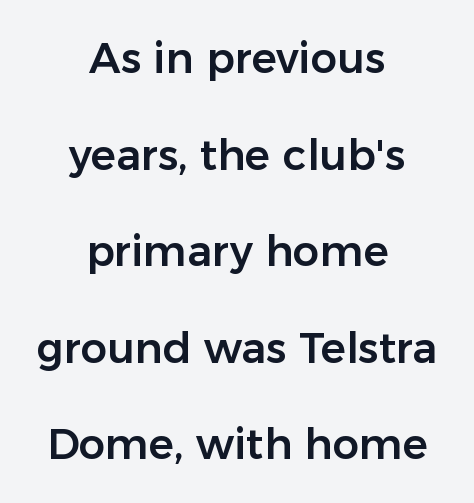
Q: Is the text italic (slanted)? A: No, it is upright.
Q: Is the typeface a serif or a sans-serif typeface? A: Sans-serif.
Q: Is the text underlined? A: No.
Q: How is the paragraph aligned? A: Centered.
Q: Is the spacing between letters normal or unusually wide? A: Normal.
Q: Is the spacing between lines tight, normal or loose? A: Loose.
Q: Width (condensed, normal, or wide)? A: Normal.
Q: Stroke contrast? A: Low.
Q: x-height? A: Medium.
Q: Monospaced? A: No.
